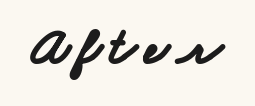
The image shows 53 px bold, wide sans-serif type; set not underlined; low stroke contrast and a small x-height.
